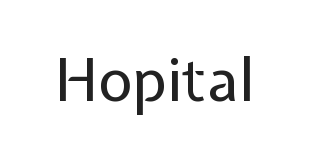
Q: Is the text bold? A: No.
Q: Is the text italic (slanted)? A: No, it is upright.
Q: Is the typeface a serif or a sans-serif typeface? A: Sans-serif.
Q: Is the text underlined? A: No.
Q: Is the spacing between letters normal or unusually wide? A: Normal.
Q: Width (condensed, normal, or wide)? A: Normal.
Q: Stroke contrast? A: Low.
Q: x-height? A: Medium.
Q: Monospaced? A: No.
